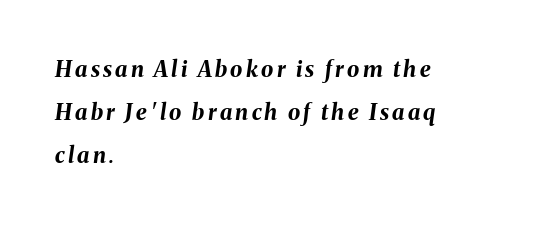
Q: Is the text bold? A: Yes.
Q: Is the text italic (slanted)? A: Yes, it leans right by about 8 degrees.
Q: Is the text underlined? A: No.
Q: How is the paragraph aligned? A: Left-aligned.
Q: Is the spacing between lines tight, normal or loose? A: Loose.
